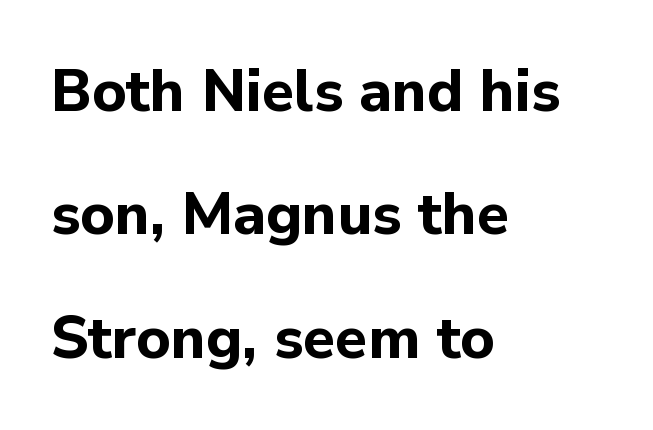
The passage shown is typed in a proportional face where columns would drift. The specimen reads as upright at a glance. This rendering employs a face without finishing strokes, i.e., a sans-serif. If you measured baseline to baseline, you'd find a long distance. A dark, heavy texture on the line: the type is bold. Horizontally, the lines are justified to the leading edge only.
